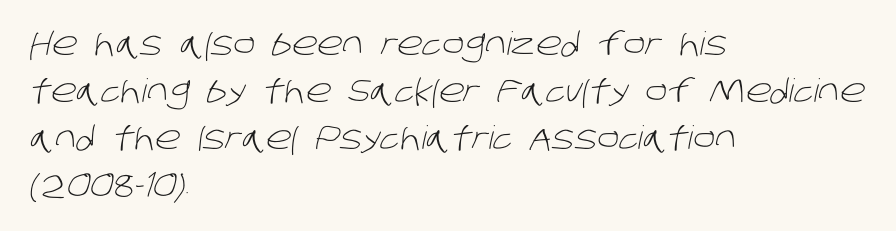
The image shows 32 px light sans-serif type; set left-aligned, normal line spacing (1.47x), normal letter spacing, not underlined; low stroke contrast and a large x-height.
